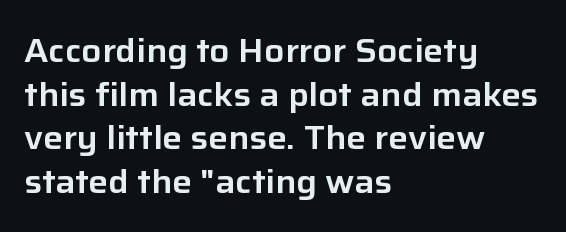
Q: Is the text italic (slanted)? A: No, it is upright.
Q: Is the typeface a serif or a sans-serif typeface? A: Sans-serif.
Q: Is the text underlined? A: No.
Q: How is the paragraph aligned? A: Left-aligned.
Q: Is the spacing between letters normal or unusually wide? A: Normal.
Q: Is the spacing between lines tight, normal or loose? A: Normal.
Q: Width (condensed, normal, or wide)? A: Normal.
Q: Stroke contrast? A: Low.
Q: x-height? A: Medium.
Q: Monospaced? A: No.
